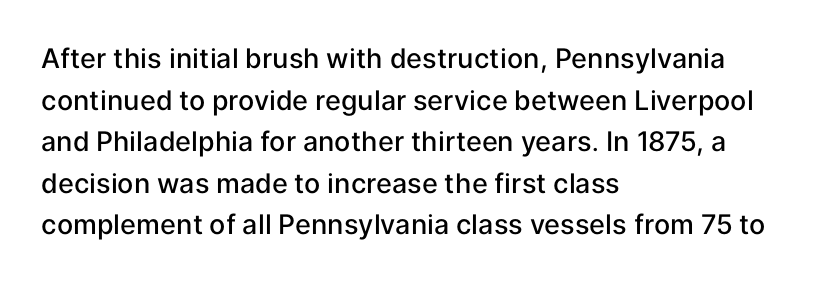
Q: Is the text bold? A: Semi-bold.
Q: Is the text italic (slanted)? A: No, it is upright.
Q: Is the text underlined? A: No.
Q: How is the paragraph aligned? A: Left-aligned.
Q: Is the spacing between letters normal or unusually wide? A: Normal.
Q: Is the spacing between lines tight, normal or loose? A: Normal.
